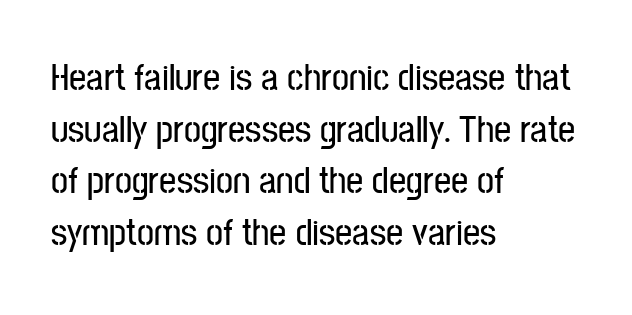
Q: Is the text italic (slanted)? A: No, it is upright.
Q: Is the typeface a serif or a sans-serif typeface? A: Sans-serif.
Q: Is the text underlined? A: No.
Q: How is the paragraph aligned? A: Left-aligned.
Q: Is the spacing between letters normal or unusually wide? A: Normal.
Q: Is the spacing between lines tight, normal or loose? A: Normal.
Q: Width (condensed, normal, or wide)? A: Condensed.
Q: Stroke contrast? A: Low.
Q: x-height? A: Medium.
Q: Monospaced? A: No.
